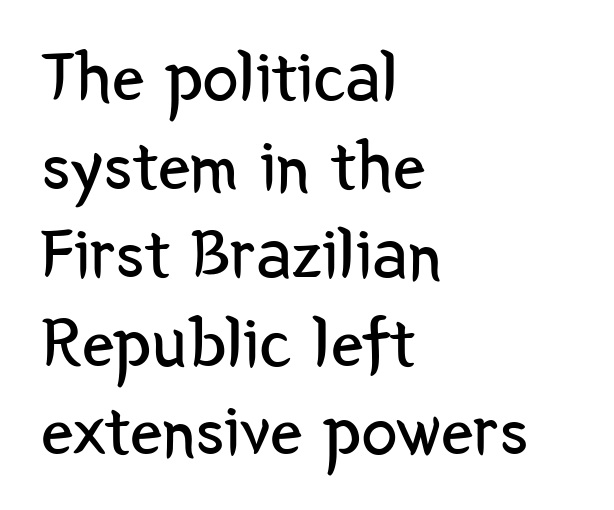
{"serif": "no", "italic": "no", "bold": "no", "weight": "regular", "width": "condensed", "stroke_contrast": "low", "x_height": "medium", "monospaced": "no", "underline": "no", "align": "left", "line_spacing_ratio": 1.23, "letter_spacing": "normal", "letter_spacing_em": 0.0, "glyph_px": 72}
